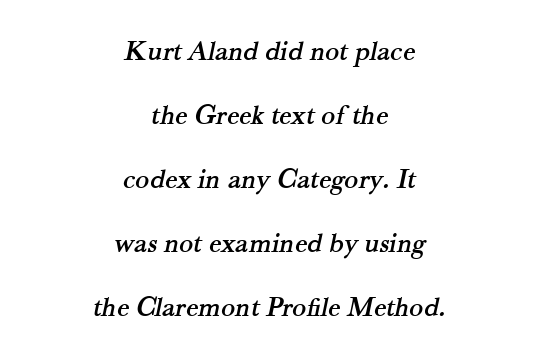
{"serif": "yes", "width": "normal", "stroke_contrast": "medium", "x_height": "small", "monospaced": "no", "underline": "no", "align": "center", "line_spacing": "loose", "line_spacing_ratio": 2.21, "letter_spacing": "normal", "letter_spacing_em": 0.0, "glyph_px": 29}
